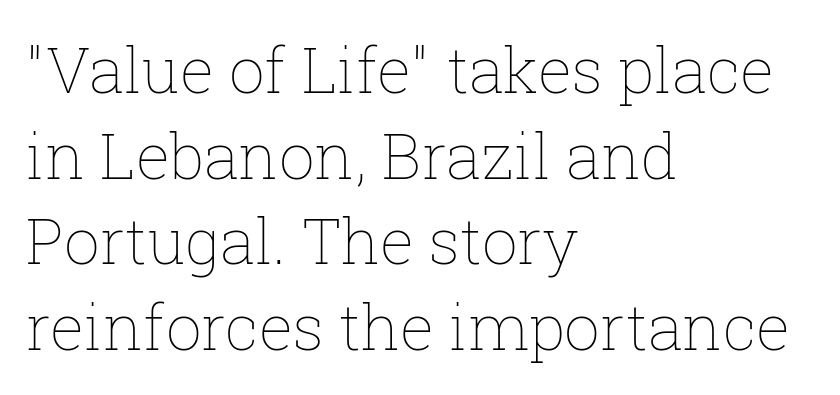
{"italic": "no", "bold": "no", "weight": "thin", "width": "normal", "stroke_contrast": "low", "x_height": "medium", "monospaced": "no", "underline": "no", "align": "left", "line_spacing": "normal", "line_spacing_ratio": 1.36, "letter_spacing": "normal", "letter_spacing_em": 0.0, "glyph_px": 63}
